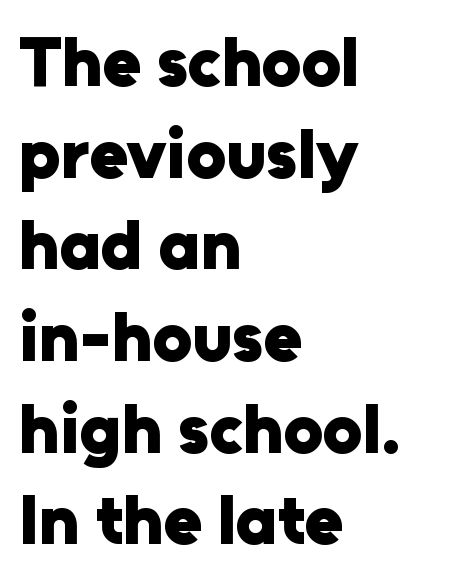
The image shows 70 px heavy sans-serif type, upright; set left-aligned, normal line spacing (1.31x), normal letter spacing, not underlined; low stroke contrast and a medium x-height.
